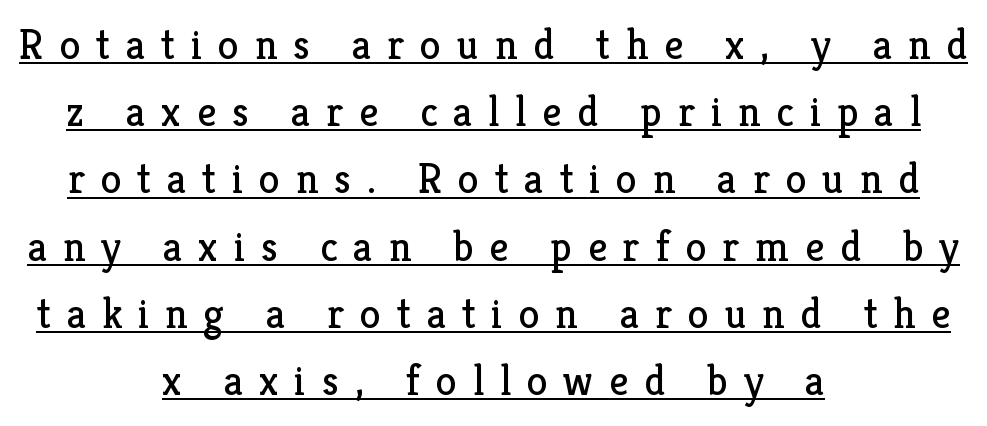
{"serif": "yes", "italic": "no", "bold": "no", "weight": "regular", "width": "normal", "stroke_contrast": "low", "x_height": "medium", "monospaced": "no", "underline": "yes", "align": "center", "line_spacing": "normal", "line_spacing_ratio": 1.6, "letter_spacing": "wide", "letter_spacing_em": 0.38, "glyph_px": 42}
